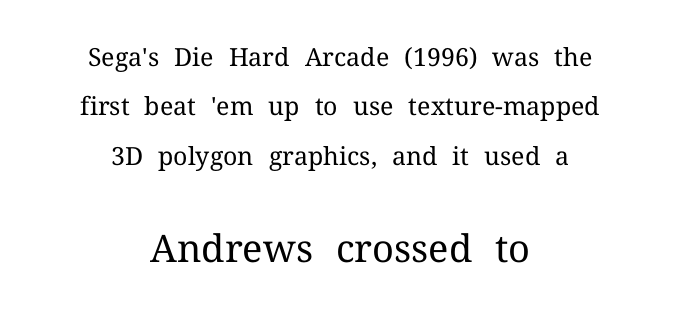
The image shows 38 px regular-weight serif type, upright; set centered, loose line spacing (1.98x), normal letter spacing, not underlined; the second (bottom) block is 1.52x larger; medium stroke contrast and a medium x-height.
